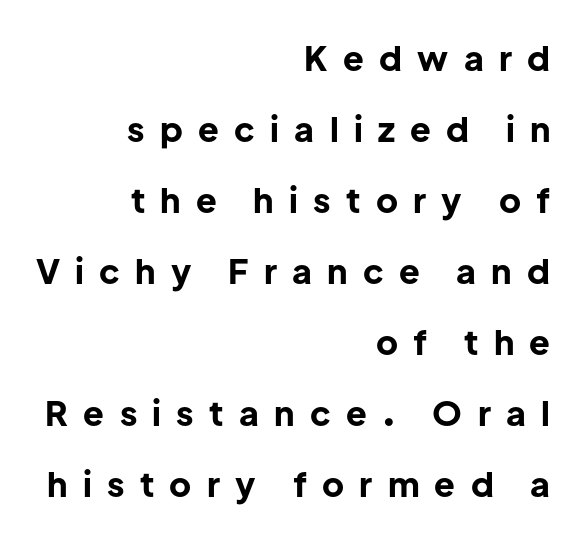
In CSS terms this would be text-align: right. Widely set lines give the paragraph a tall, airy silhouette. This is sans-serif lettering, the kind often seen on screens and signage. Emphasis by weight is at full strength: bold. This is the regular roman posture of the typeface. Caption: expanded tracking, letters set apart.
